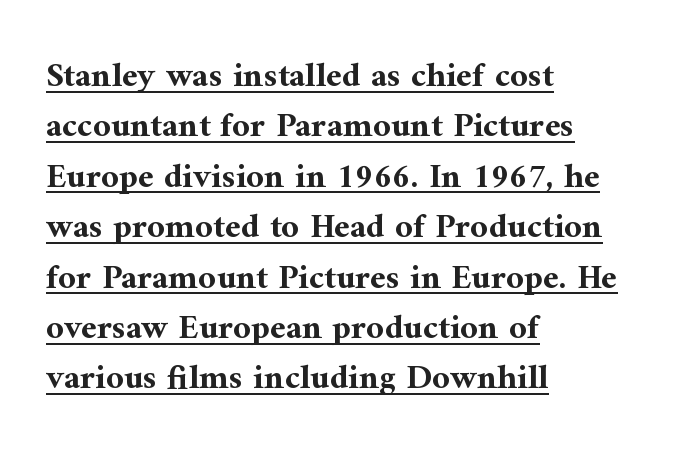
Q: Is the text bold? A: Yes.
Q: Is the text italic (slanted)? A: No, it is upright.
Q: Is the typeface a serif or a sans-serif typeface? A: Serif.
Q: Is the text underlined? A: Yes.
Q: How is the paragraph aligned? A: Left-aligned.
Q: Is the spacing between letters normal or unusually wide? A: Normal.
Q: Is the spacing between lines tight, normal or loose? A: Normal.
Q: Width (condensed, normal, or wide)? A: Normal.
Q: Stroke contrast? A: Medium.
Q: x-height? A: Medium.
Q: Monospaced? A: No.
